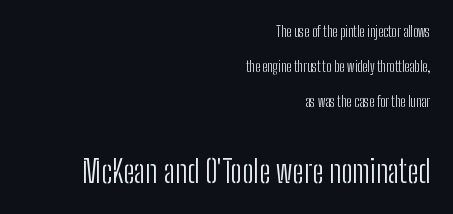
The image shows 31 px light, condensed sans-serif type, upright; set right-aligned, loose line spacing (2.49x), normal letter spacing, not underlined; the second (bottom) block is 2.21x larger; low stroke contrast and a medium x-height.
